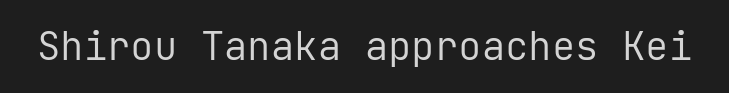
Examine the stroke ends and you'll find no serifs. Words float on clear page, feet unadorned. The letters stand upright; this is a roman face. The passage shown is typed in a monospace face where columns stay perfectly aligned.
